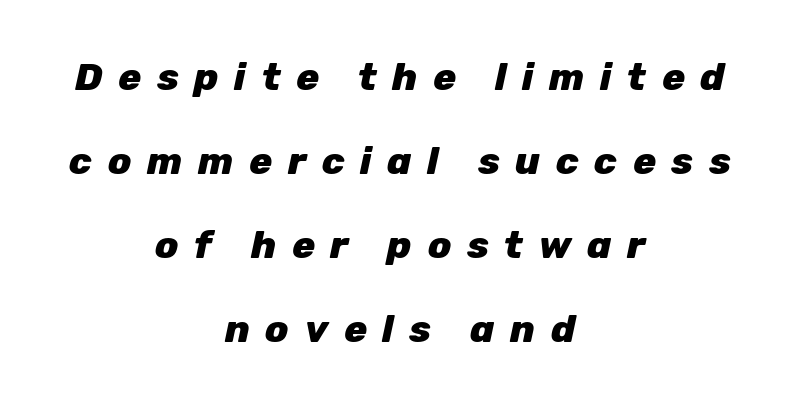
{"italic": "yes", "lean": "right", "slant_degrees": 12, "bold": "yes", "weight": "heavy", "width": "normal", "stroke_contrast": "low", "x_height": "medium", "monospaced": "no", "underline": "no", "align": "center", "line_spacing": "loose", "line_spacing_ratio": 2.21, "letter_spacing": "wide", "letter_spacing_em": 0.41, "glyph_px": 38}
